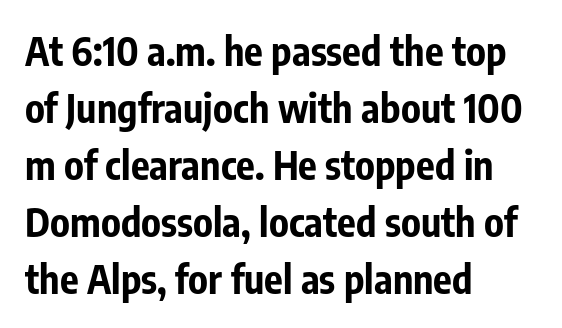
Q: Is the text bold? A: Yes.
Q: Is the text italic (slanted)? A: No, it is upright.
Q: Is the typeface a serif or a sans-serif typeface? A: Sans-serif.
Q: Is the text underlined? A: No.
Q: How is the paragraph aligned? A: Left-aligned.
Q: Is the spacing between letters normal or unusually wide? A: Normal.
Q: Is the spacing between lines tight, normal or loose? A: Normal.
Q: Width (condensed, normal, or wide)? A: Condensed.
Q: Stroke contrast? A: Low.
Q: x-height? A: Medium.
Q: Monospaced? A: No.
